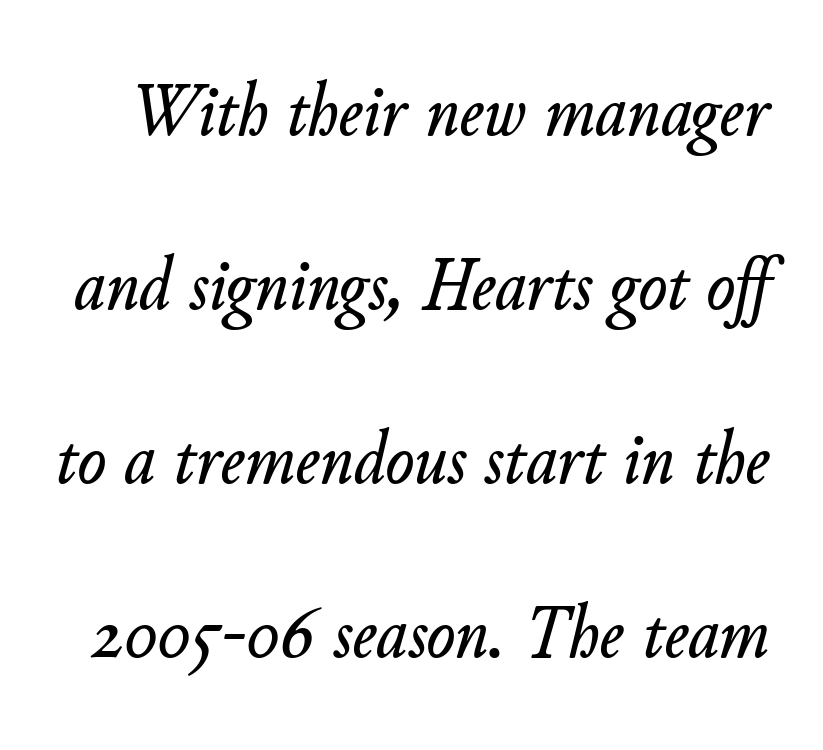
Q: Is the text italic (slanted)? A: Yes, it leans right by about 11 degrees.
Q: Is the text underlined? A: No.
Q: Is the spacing between letters normal or unusually wide? A: Normal.
Q: Is the spacing between lines tight, normal or loose? A: Loose.
Q: Width (condensed, normal, or wide)? A: Normal.
Q: Stroke contrast? A: Low.
Q: x-height? A: Small.
Q: Monospaced? A: No.
